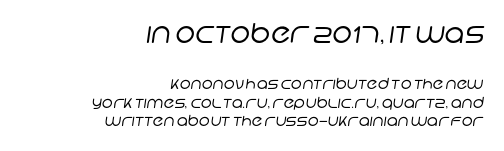
{"bold": "no", "underline": "no", "align": "right", "line_spacing": "normal", "line_spacing_ratio": 1.26, "letter_spacing": "normal", "letter_spacing_em": 0.0, "larger_block": "first", "size_ratio": 1.8, "glyph_px": 27}
